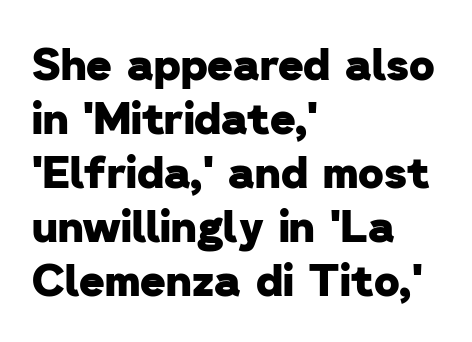
Q: Is the text bold? A: Yes.
Q: Is the typeface a serif or a sans-serif typeface? A: Sans-serif.
Q: Is the text underlined? A: No.
Q: How is the paragraph aligned? A: Left-aligned.
Q: Is the spacing between letters normal or unusually wide? A: Normal.
Q: Width (condensed, normal, or wide)? A: Normal.
Q: Stroke contrast? A: Low.
Q: x-height? A: Medium.
Q: Monospaced? A: No.
